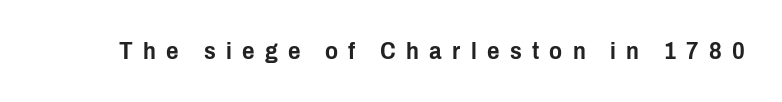
{"italic": "no", "underline": "no", "letter_spacing": "wide", "letter_spacing_em": 0.43, "glyph_px": 24}
